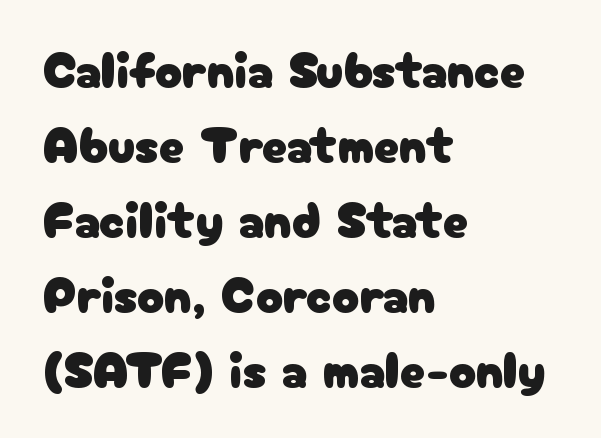
Every row of glyphs begins at an identical x-position on the left. What kind of face is this? One without serifs — a sans. Short note: letters normally spaced. What's the leading like? Ordinary, nothing unusual. The face used here is proportionally spaced, like ordinary book or web type. The specimen reads as upright at a glance.
